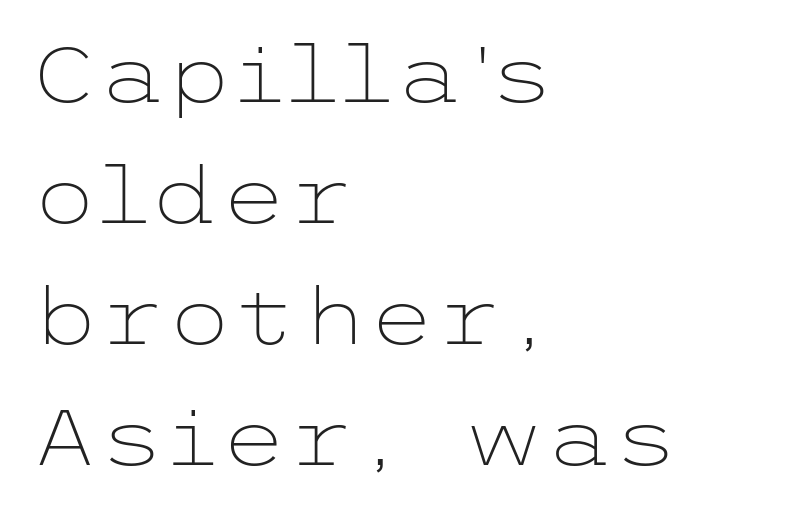
{"serif": "no", "italic": "no", "bold": "no", "weight": "light", "width": "wide", "stroke_contrast": "low", "x_height": "medium", "underline": "no", "align": "left", "line_spacing": "normal", "line_spacing_ratio": 1.57, "letter_spacing": "normal", "letter_spacing_em": 0.0, "glyph_px": 77}
